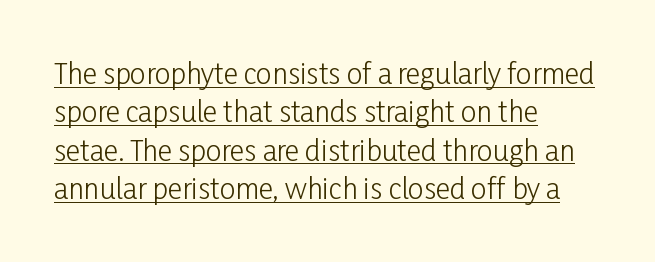
Q: Is the text bold? A: No.
Q: Is the text italic (slanted)? A: No, it is upright.
Q: Is the typeface a serif or a sans-serif typeface? A: Sans-serif.
Q: Is the text underlined? A: Yes.
Q: How is the paragraph aligned? A: Left-aligned.
Q: Is the spacing between letters normal or unusually wide? A: Normal.
Q: Is the spacing between lines tight, normal or loose? A: Normal.
Q: Width (condensed, normal, or wide)? A: Condensed.
Q: Stroke contrast? A: Low.
Q: x-height? A: Medium.
Q: Monospaced? A: No.
